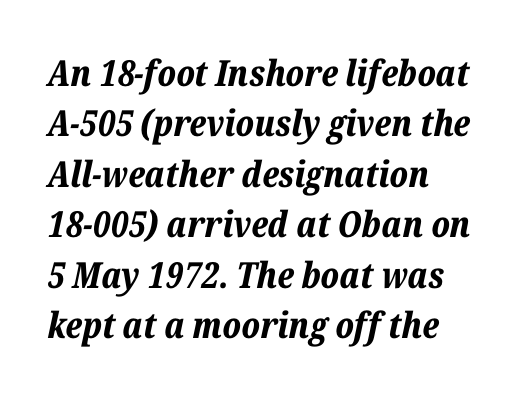
The baseline area is clear. The letterforms sit shoulder to shoulder at normal distance. Notice how thick the strokes are: this is what a full bold looks like. Normally led — the rows are evenly, conventionally spaced.
